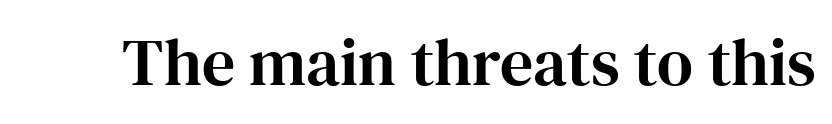
The typeface chosen for these lines features serifs. It's the straight-up-and-down kind of type. Each letter keeps its own natural width here, so spacing adapts to shape. The space directly below the letters is spotless. The gaps between neighbouring characters are ordinary and unremarkable.
